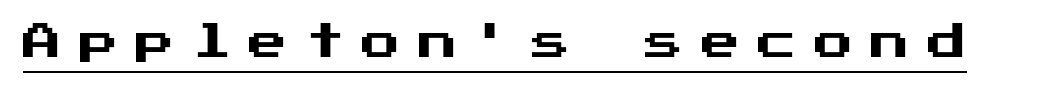
The image shows 39 px sans-serif type, upright; set unusually wide letter spacing (+0.45 em), underlined; medium stroke contrast and a medium x-height.
